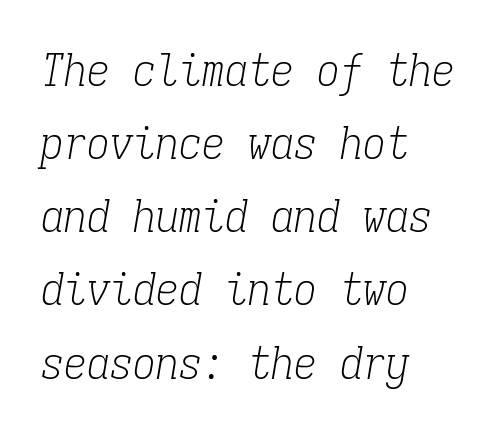
Q: Is the text bold? A: No.
Q: Is the text italic (slanted)? A: Yes, it leans right by about 9 degrees.
Q: Is the typeface a serif or a sans-serif typeface? A: Serif.
Q: Is the text underlined? A: No.
Q: How is the paragraph aligned? A: Left-aligned.
Q: Is the spacing between letters normal or unusually wide? A: Normal.
Q: Is the spacing between lines tight, normal or loose? A: Normal.
Q: Width (condensed, normal, or wide)? A: Condensed.
Q: Stroke contrast? A: Low.
Q: x-height? A: Medium.
Q: Monospaced? A: Yes.
